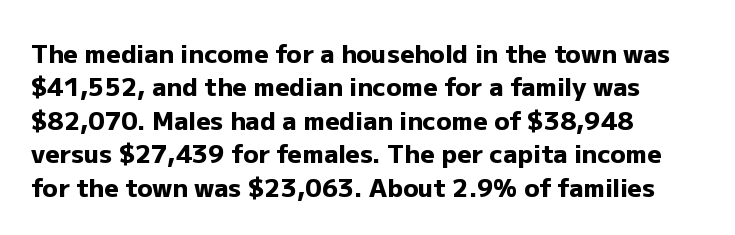
{"italic": "no", "bold": "yes", "underline": "no", "align": "left", "line_spacing": "normal", "line_spacing_ratio": 1.34, "letter_spacing": "normal", "letter_spacing_em": 0.0, "glyph_px": 25}
